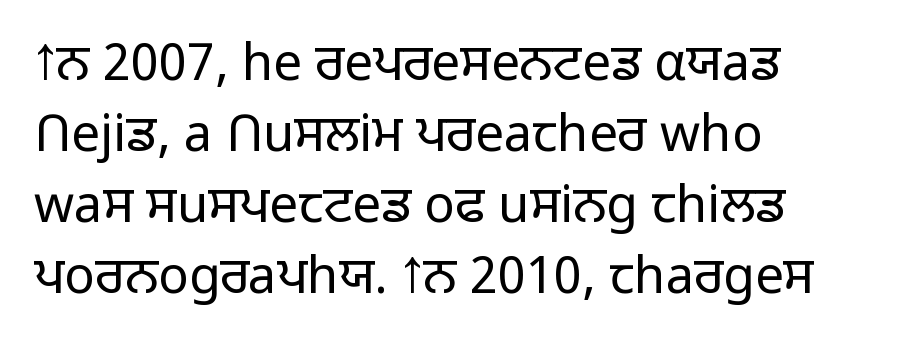
Weight: not bold — regular or lighter. This sample has the flowing, uneven cadence of proportional lettering. These lines sit exactly where default settings would place them. These lines are composed in type without serifs. There is no visible air inserted between adjacent glyphs.
